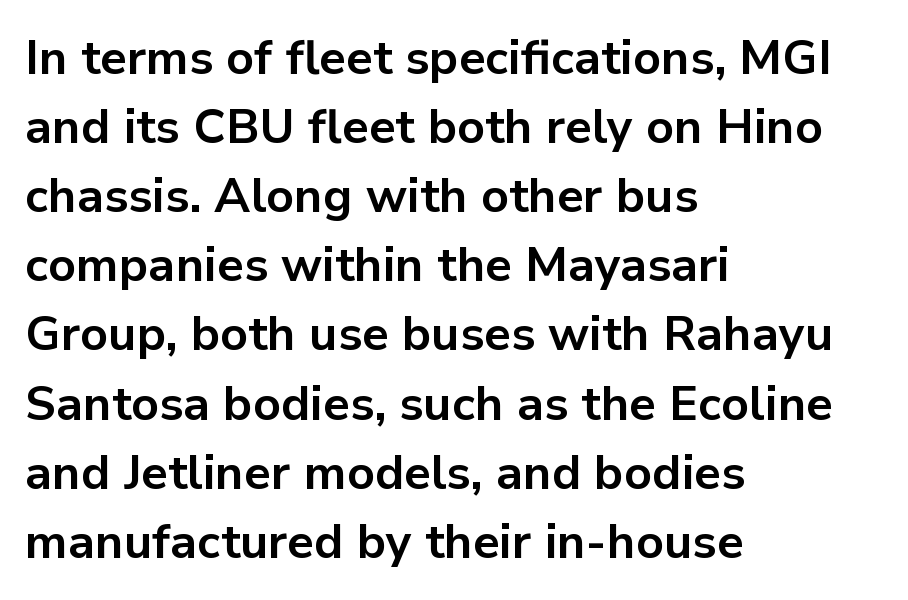
The image shows 48 px bold sans-serif type, upright; set left-aligned, normal line spacing (1.44x), normal letter spacing, not underlined; low stroke contrast and a medium x-height.
